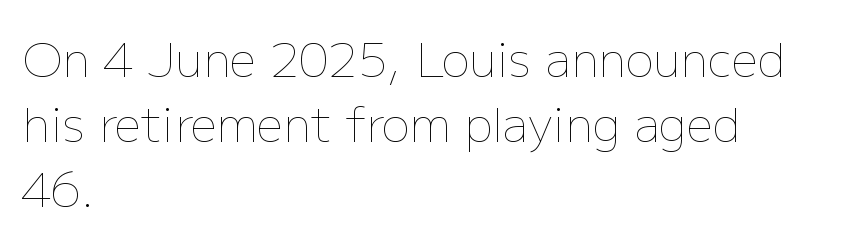
The image shows 47 px thin type, upright; set left-aligned, normal line spacing (1.38x), normal letter spacing, not underlined; low stroke contrast and a medium x-height.
